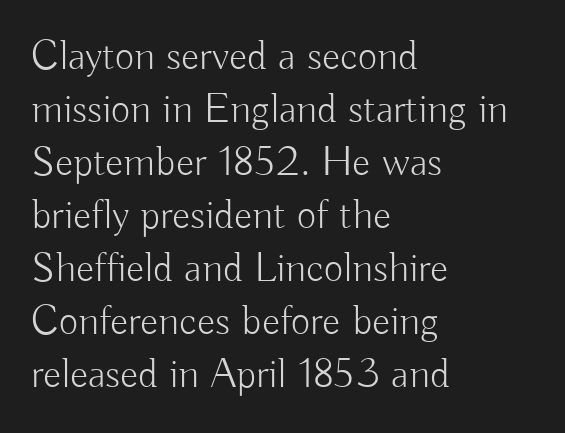
Q: Is the text bold? A: No.
Q: Is the text italic (slanted)? A: No, it is upright.
Q: Is the typeface a serif or a sans-serif typeface? A: Sans-serif.
Q: Is the text underlined? A: No.
Q: How is the paragraph aligned? A: Left-aligned.
Q: Is the spacing between letters normal or unusually wide? A: Normal.
Q: Is the spacing between lines tight, normal or loose? A: Normal.
Q: Width (condensed, normal, or wide)? A: Normal.
Q: Stroke contrast? A: Low.
Q: x-height? A: Small.
Q: Monospaced? A: No.
